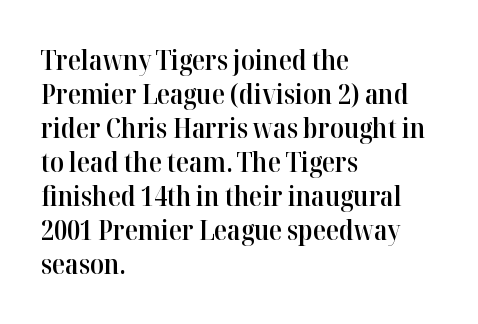
The type sits square on the baseline with zero lean. A clean baseline with only descenders dipping below it. This sample is left-justified, so line endings fall wherever the words run out. Characters follow at the spacing the type designer built in. The font is running at a semibold setting, under full bold. This block has exactly the height ordinary leading produces.
